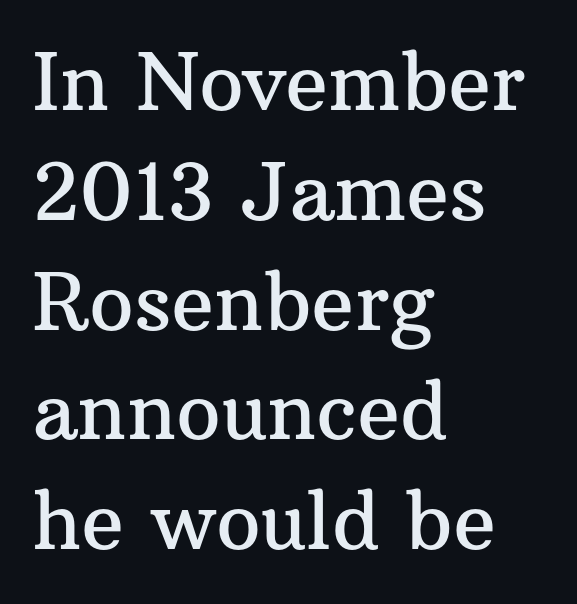
Q: Is the text italic (slanted)? A: No, it is upright.
Q: Is the typeface a serif or a sans-serif typeface? A: Serif.
Q: Is the text underlined? A: No.
Q: How is the paragraph aligned? A: Left-aligned.
Q: Is the spacing between letters normal or unusually wide? A: Normal.
Q: Is the spacing between lines tight, normal or loose? A: Normal.
Q: Width (condensed, normal, or wide)? A: Normal.
Q: Stroke contrast? A: Medium.
Q: x-height? A: Medium.
Q: Monospaced? A: No.
